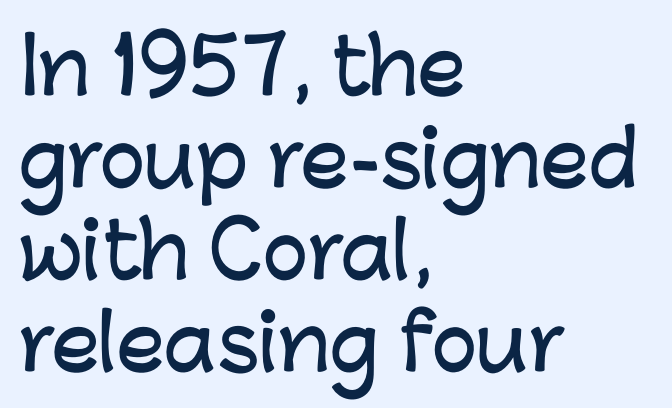
The image shows 76 px sans-serif type, upright; set left-aligned, line spacing 1.21x, normal letter spacing, not underlined; low stroke contrast and a medium x-height.
